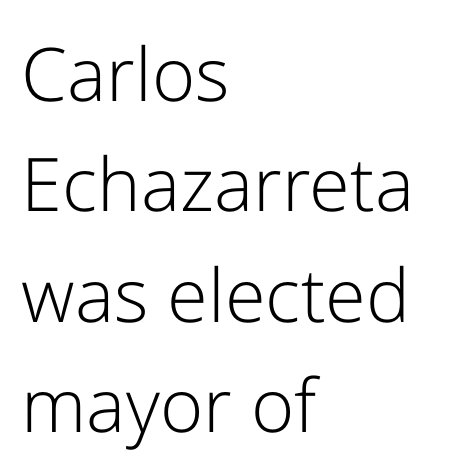
Q: Is the text bold? A: No.
Q: Is the text italic (slanted)? A: No, it is upright.
Q: Is the typeface a serif or a sans-serif typeface? A: Sans-serif.
Q: Is the text underlined? A: No.
Q: How is the paragraph aligned? A: Left-aligned.
Q: Is the spacing between letters normal or unusually wide? A: Normal.
Q: Is the spacing between lines tight, normal or loose? A: Normal.
Q: Width (condensed, normal, or wide)? A: Normal.
Q: Stroke contrast? A: Low.
Q: x-height? A: Medium.
Q: Monospaced? A: No.
